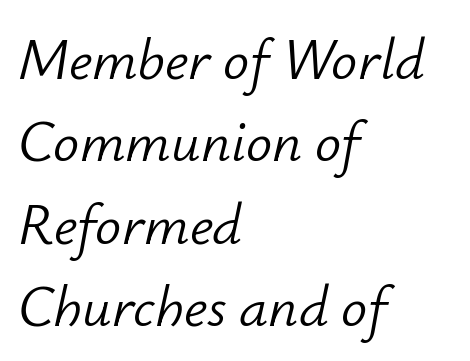
Q: Is the text bold? A: No.
Q: Is the text italic (slanted)? A: Yes, it leans right by about 12 degrees.
Q: Is the text underlined? A: No.
Q: How is the paragraph aligned? A: Left-aligned.
Q: Is the spacing between letters normal or unusually wide? A: Normal.
Q: Is the spacing between lines tight, normal or loose? A: Normal.
Q: Width (condensed, normal, or wide)? A: Normal.
Q: Stroke contrast? A: Low.
Q: x-height? A: Small.
Q: Monospaced? A: No.
